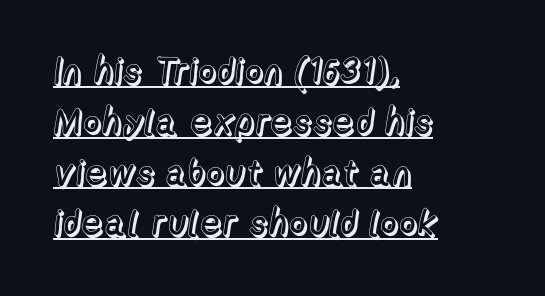
Each line starts at the same left margin while the right side varies. The letterforms sit shoulder to shoulder at normal distance. Character widths vary here, with narrow letters taking less room than wide ones. The string is rendered with underlining switched on. What's the leading like? Ordinary, nothing unusual.
